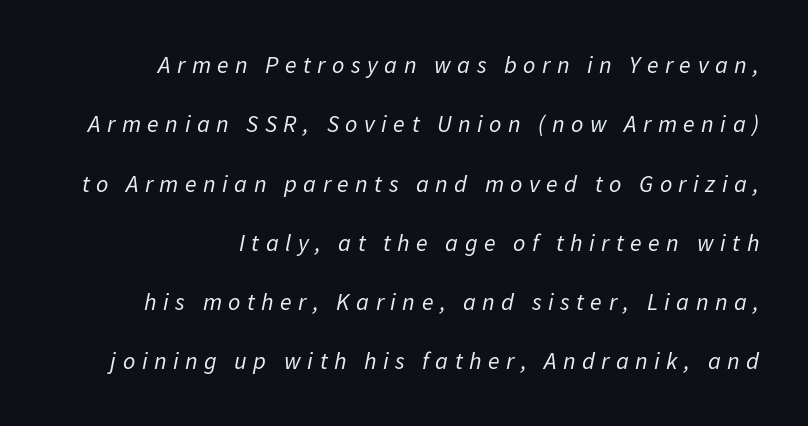
{"italic": "yes", "lean": "right", "slant_degrees": 11, "bold": "no", "underline": "no", "align": "right", "line_spacing": "loose", "line_spacing_ratio": 2.47, "letter_spacing": "wide", "letter_spacing_em": 0.27, "glyph_px": 24}
